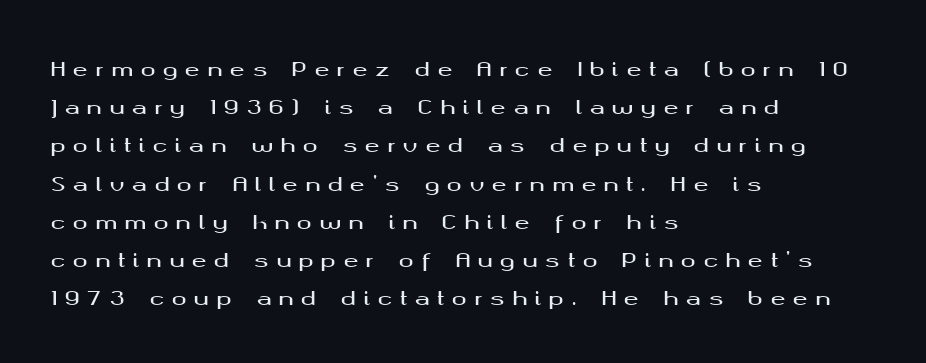
The image shows 20 px text type, upright; set left-aligned, loose line spacing (1.91x), unusually wide letter spacing (+0.37 em), not underlined.
